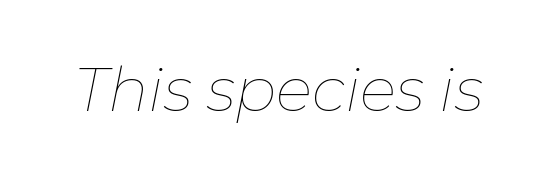
The image shows 61 px thin type, italic (leaning right); set normal letter spacing, not underlined; low stroke contrast and a medium x-height.
